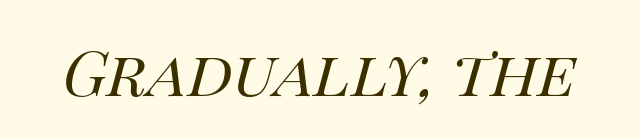
{"italic": "yes", "lean": "right", "slant_degrees": 14, "bold": "no", "weight": "regular", "width": "normal", "stroke_contrast": "high", "x_height": "large", "monospaced": "no", "underline": "no", "letter_spacing": "normal", "letter_spacing_em": 0.0, "glyph_px": 63}
